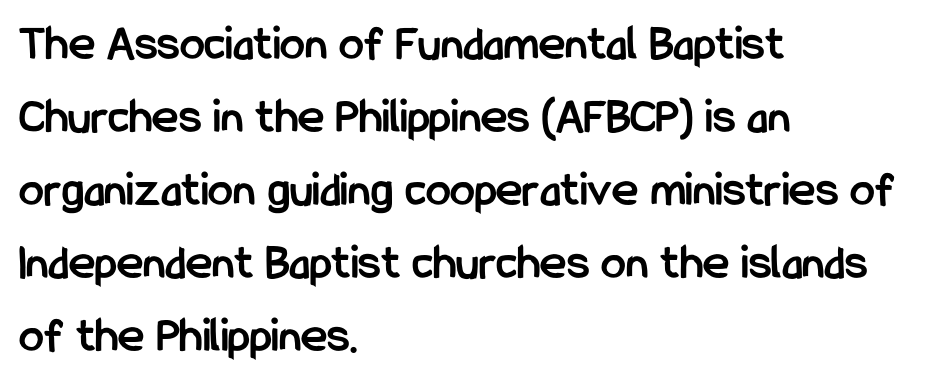
The face used here is proportionally spaced, like ordinary book or web type. Quick note: interline space is typical. The area under the type is left untouched. Teacher's note: observe the even left margin — that is flush-left alignment. Between one letter and the next there's only the usual sliver of space.
